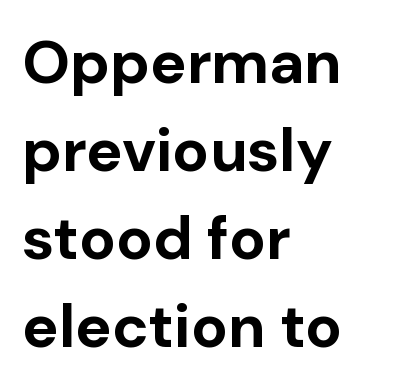
The image shows 61 px bold sans-serif type, upright; set left-aligned, normal line spacing (1.44x), normal letter spacing, not underlined; low stroke contrast and a medium x-height.
